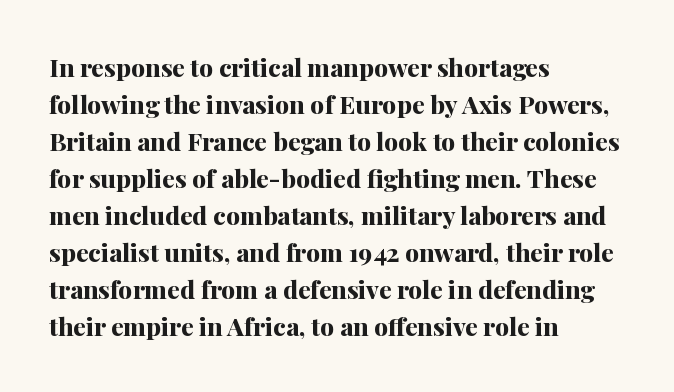
Q: Is the text bold? A: Yes.
Q: Is the text italic (slanted)? A: No, it is upright.
Q: Is the text underlined? A: No.
Q: How is the paragraph aligned? A: Left-aligned.
Q: Is the spacing between letters normal or unusually wide? A: Normal.
Q: Is the spacing between lines tight, normal or loose? A: Normal.
